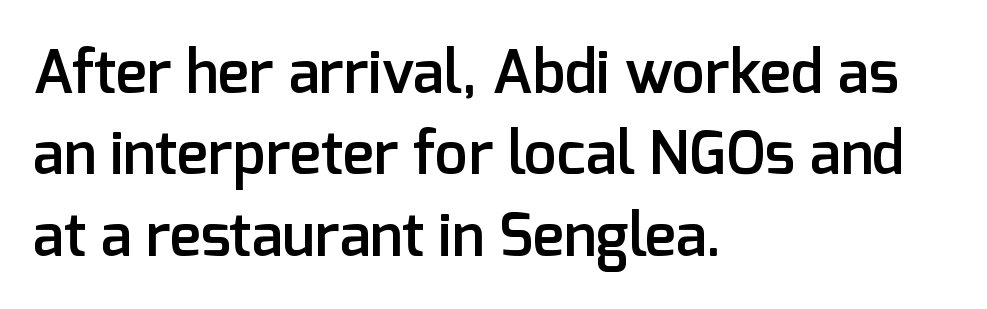
Q: Is the text bold? A: Semi-bold.
Q: Is the text italic (slanted)? A: No, it is upright.
Q: Is the typeface a serif or a sans-serif typeface? A: Sans-serif.
Q: Is the text underlined? A: No.
Q: How is the paragraph aligned? A: Left-aligned.
Q: Is the spacing between letters normal or unusually wide? A: Normal.
Q: Is the spacing between lines tight, normal or loose? A: Normal.
Q: Width (condensed, normal, or wide)? A: Normal.
Q: Stroke contrast? A: Low.
Q: x-height? A: Medium.
Q: Monospaced? A: No.
